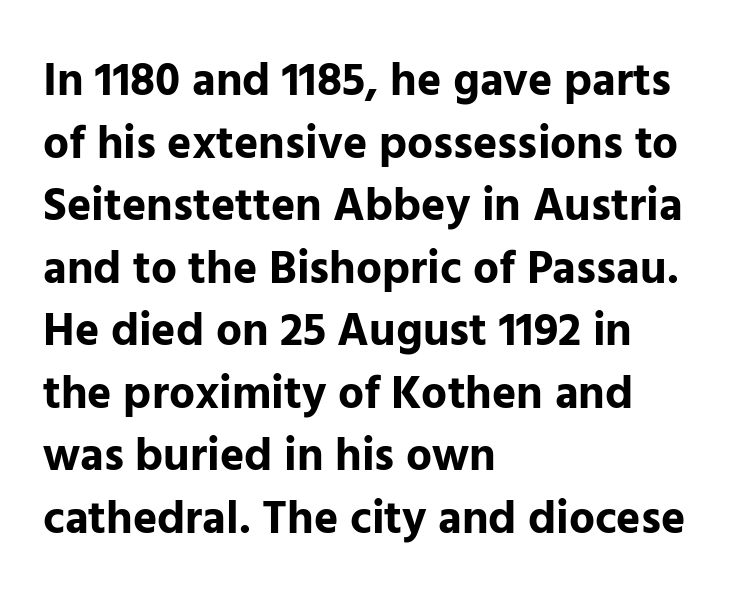
{"serif": "no", "italic": "no", "bold": "yes", "weight": "bold", "width": "normal", "stroke_contrast": "low", "x_height": "medium", "monospaced": "no", "underline": "no", "align": "left", "line_spacing": "normal", "line_spacing_ratio": 1.36, "letter_spacing": "normal", "letter_spacing_em": 0.0, "glyph_px": 46}
